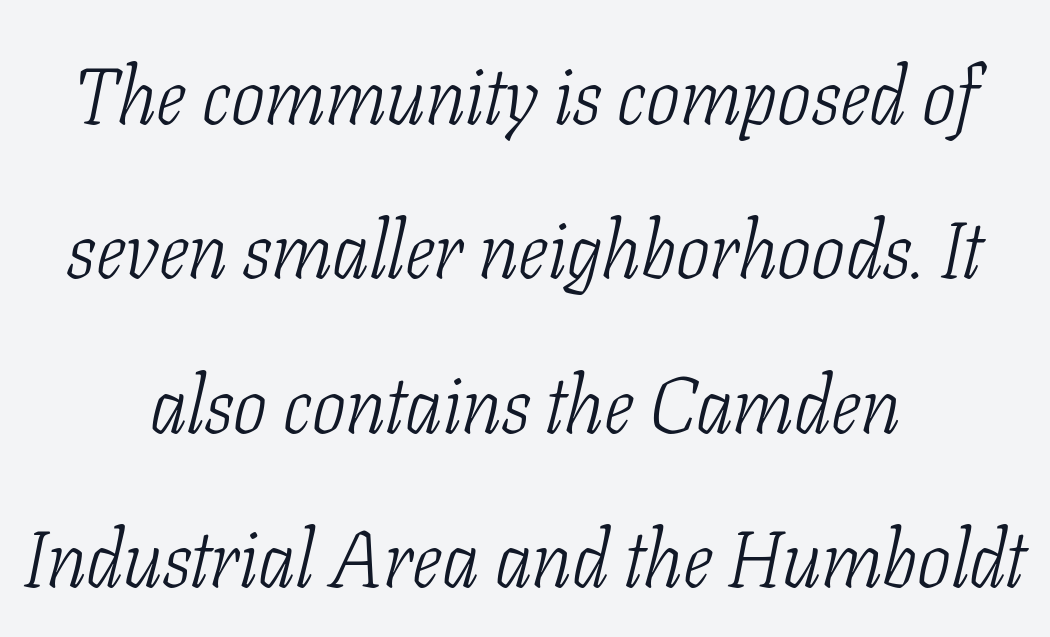
Q: Is the text bold? A: No.
Q: Is the text italic (slanted)? A: Yes, it leans right by about 11 degrees.
Q: Is the typeface a serif or a sans-serif typeface? A: Serif.
Q: Is the text underlined? A: No.
Q: How is the paragraph aligned? A: Centered.
Q: Is the spacing between letters normal or unusually wide? A: Normal.
Q: Is the spacing between lines tight, normal or loose? A: Loose.
Q: Width (condensed, normal, or wide)? A: Condensed.
Q: Stroke contrast? A: Low.
Q: x-height? A: Medium.
Q: Monospaced? A: No.
